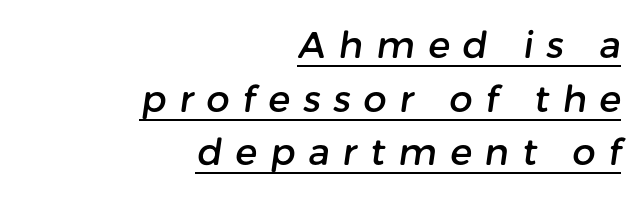
The image shows 37 px sans-serif type; set right-aligned, normal line spacing (1.45x), unusually wide letter spacing (+0.35 em), underlined; low stroke contrast and a medium x-height.
